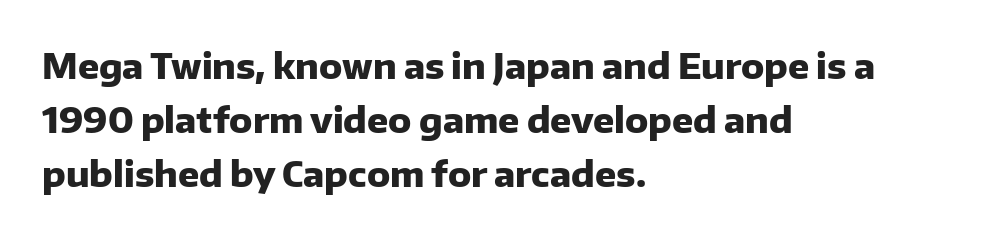
Short note: letters normally spaced. Every stem runs plumb, perpendicular to the baseline. This sample has the flowing, uneven cadence of proportional lettering. The font is running at its bold setting. Unlike a traditional serif, this face leaves its strokes unadorned.
